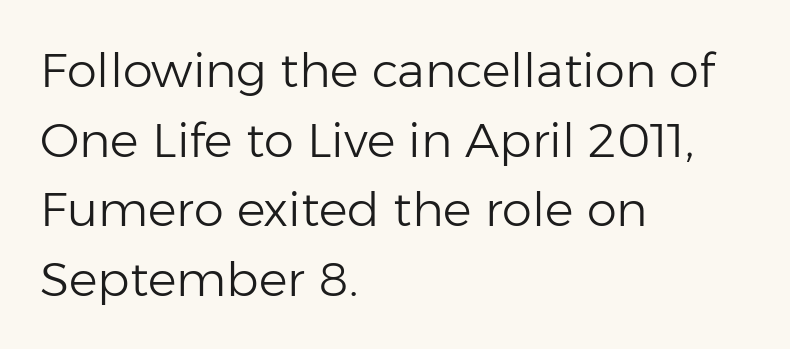
Q: Is the text bold? A: No.
Q: Is the text italic (slanted)? A: No, it is upright.
Q: Is the typeface a serif or a sans-serif typeface? A: Sans-serif.
Q: Is the text underlined? A: No.
Q: How is the paragraph aligned? A: Left-aligned.
Q: Is the spacing between letters normal or unusually wide? A: Normal.
Q: Is the spacing between lines tight, normal or loose? A: Normal.
Q: Width (condensed, normal, or wide)? A: Normal.
Q: Stroke contrast? A: Low.
Q: x-height? A: Medium.
Q: Monospaced? A: No.
